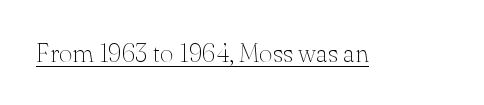
Q: Is the text bold? A: No.
Q: Is the text italic (slanted)? A: No, it is upright.
Q: Is the text underlined? A: Yes.
Q: Is the spacing between letters normal or unusually wide? A: Normal.
